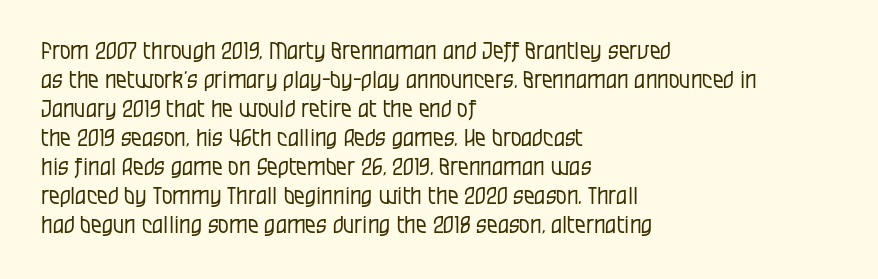
{"italic": "no", "bold": "no", "underline": "no", "align": "left", "line_spacing_ratio": 1.21, "letter_spacing": "normal", "letter_spacing_em": 0.0, "glyph_px": 24}
